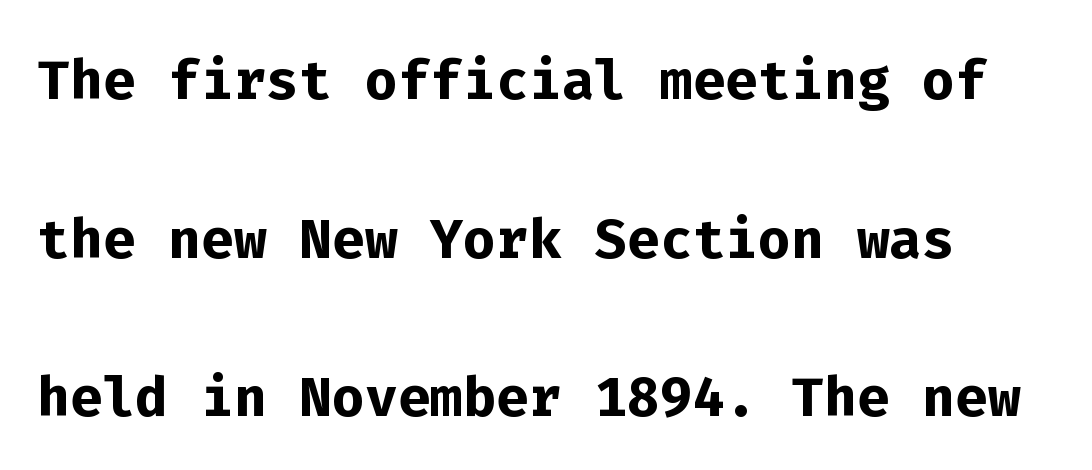
The image shows 77 px semibold sans-serif type, upright, monospaced; set loose line spacing (2.06x), normal letter spacing, not underlined; low stroke contrast and a medium x-height.
